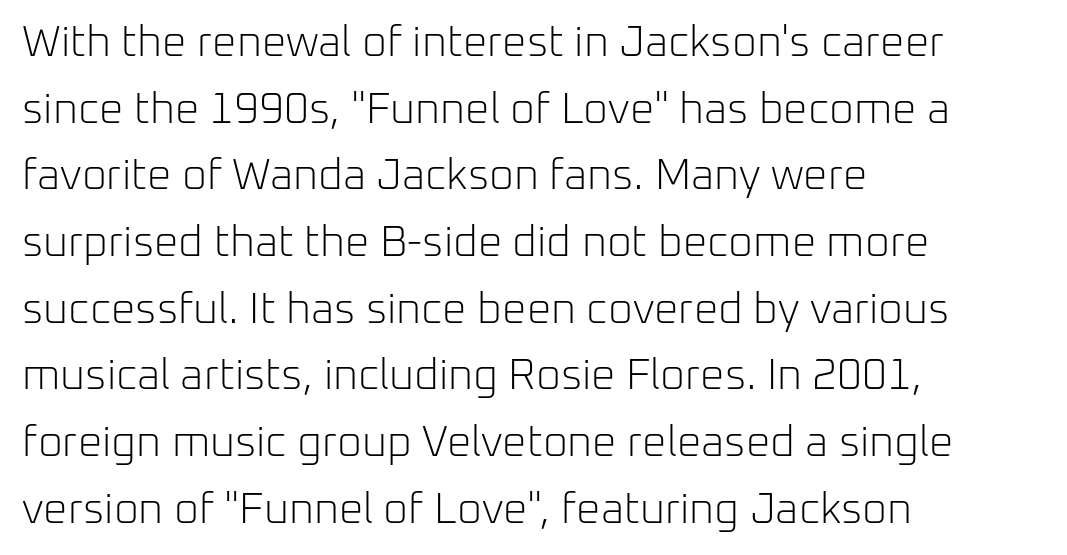
{"serif": "no", "italic": "no", "bold": "no", "weight": "light", "width": "normal", "stroke_contrast": "low", "x_height": "medium", "monospaced": "no", "underline": "no", "align": "left", "line_spacing": "normal", "line_spacing_ratio": 1.55, "letter_spacing": "normal", "letter_spacing_em": 0.0, "glyph_px": 43}
